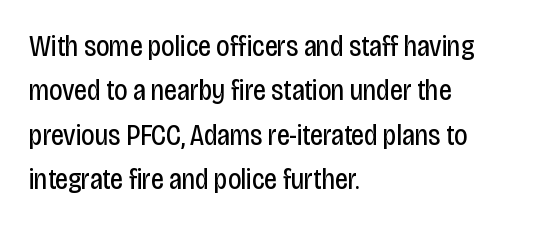
Q: Is the text bold? A: No.
Q: Is the text italic (slanted)? A: No, it is upright.
Q: Is the typeface a serif or a sans-serif typeface? A: Sans-serif.
Q: Is the text underlined? A: No.
Q: How is the paragraph aligned? A: Left-aligned.
Q: Is the spacing between letters normal or unusually wide? A: Normal.
Q: Is the spacing between lines tight, normal or loose? A: Normal.
Q: Width (condensed, normal, or wide)? A: Condensed.
Q: Stroke contrast? A: Low.
Q: x-height? A: Large.
Q: Monospaced? A: No.
